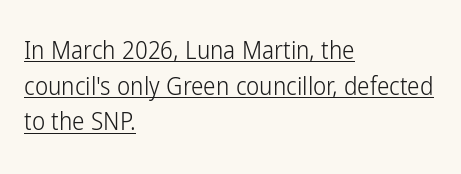
The strokes carry an ordinary text weight at most. Notice how a bar underscores the lettering throughout. The rendering keeps characters at their native spacing. Italic? Not at all — the glyphs are vertical. Regular leading. Horizontal alignment here is leftward, the default for most running prose.
